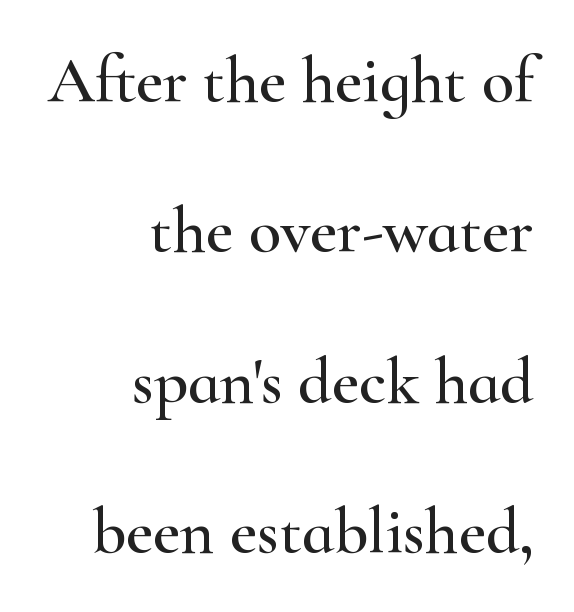
The image shows 66 px wide serif type, upright; set right-aligned, loose line spacing (2.28x), normal letter spacing, not underlined; high stroke contrast and a small x-height.
